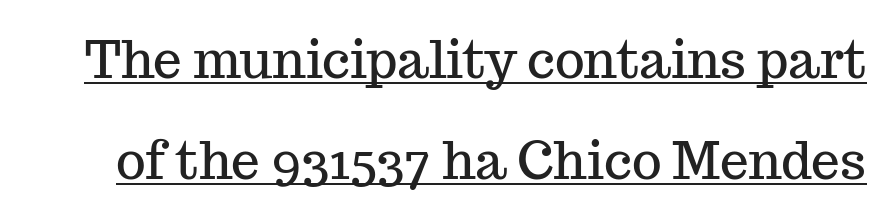
This rendering features underlined lettering. Is the letter spacing exaggerated? No — it looks like the ordinary default. When letters stand straight like this, we call the style roman or upright. Quick note: interline space is abundant. Here the designer chose a conventional face with non-uniform glyph widths.
